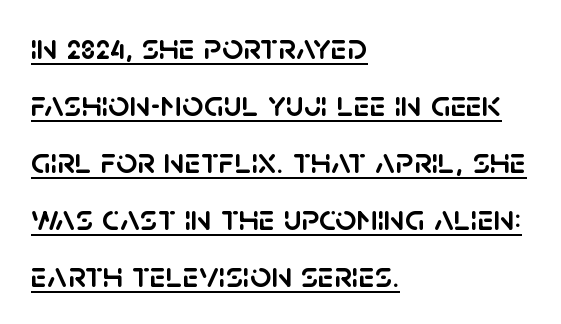
The image shows 37 px sans-serif type, upright; set left-aligned, normal line spacing (1.54x), normal letter spacing, underlined; low stroke contrast and a large x-height.
